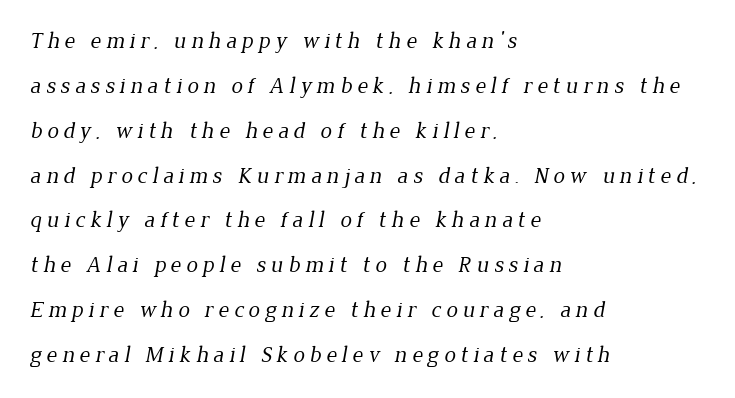
Bare-footed words on every line. Horizontally, the lines are justified to the leading edge only. The line-height multiplier appears high, well above default. Substantial extra tracking has been applied to these lines. Stems and bowls with no extra thickness — not bold.
